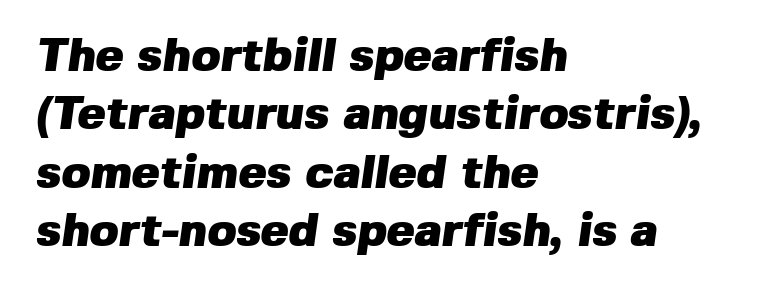
{"serif": "no", "bold": "yes", "weight": "heavy", "width": "normal", "stroke_contrast": "low", "x_height": "medium", "monospaced": "no", "underline": "no", "align": "left", "line_spacing_ratio": 1.24, "letter_spacing": "normal", "letter_spacing_em": 0.0, "glyph_px": 47}
